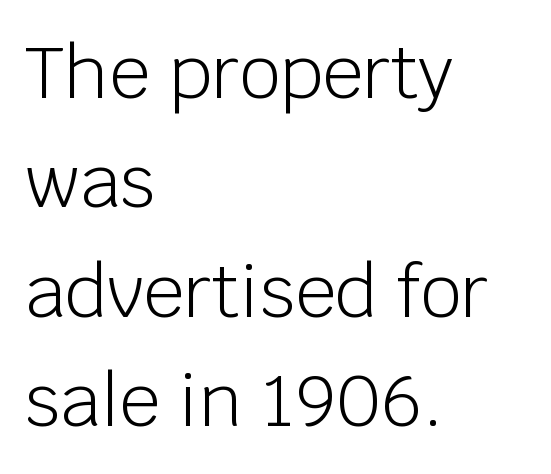
{"serif": "no", "italic": "no", "bold": "no", "weight": "light", "width": "normal", "stroke_contrast": "low", "x_height": "large", "monospaced": "no", "underline": "no", "align": "left", "line_spacing": "normal", "line_spacing_ratio": 1.52, "letter_spacing": "normal", "letter_spacing_em": 0.0, "glyph_px": 72}
